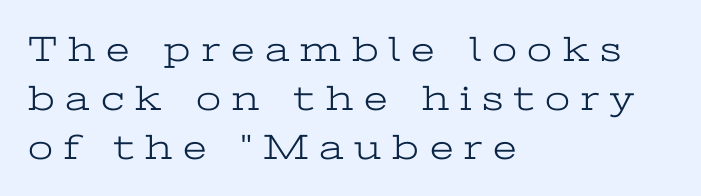
The image shows 36 px light, wide serif type, upright; set left-aligned, normal line spacing (1.36x), unusually wide letter spacing (+0.3 em), not underlined; low stroke contrast and a medium x-height.
